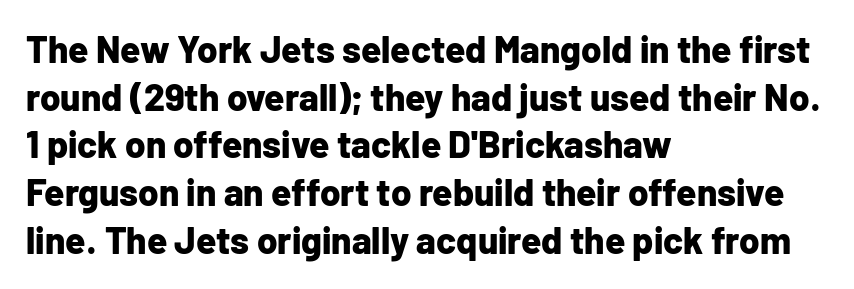
The image shows 37 px bold sans-serif type, upright; set left-aligned, normal line spacing (1.29x), normal letter spacing, not underlined; low stroke contrast and a medium x-height.
